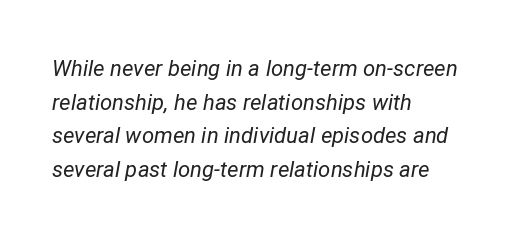
{"italic": "yes", "lean": "right", "slant_degrees": 12, "bold": "no", "underline": "no", "align": "left", "line_spacing": "normal", "line_spacing_ratio": 1.53, "letter_spacing": "normal", "letter_spacing_em": 0.0, "glyph_px": 22}
